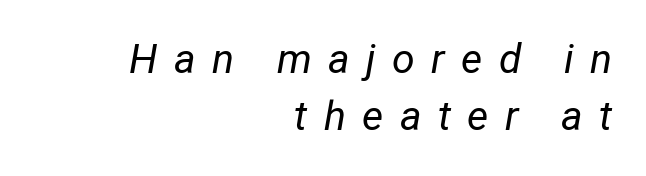
The image shows 41 px regular-weight, condensed type, italic (leaning right); set right-aligned, normal line spacing (1.4x), unusually wide letter spacing (+0.4 em), not underlined; low stroke contrast and a medium x-height.
